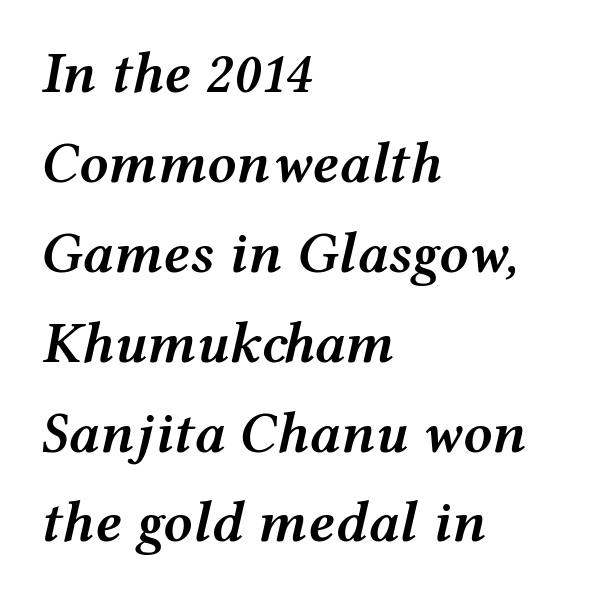
Q: Is the text bold? A: Semi-bold.
Q: Is the text italic (slanted)? A: Yes, it leans right by about 12 degrees.
Q: Is the text underlined? A: No.
Q: How is the paragraph aligned? A: Left-aligned.
Q: Is the spacing between letters normal or unusually wide? A: Normal.
Q: Is the spacing between lines tight, normal or loose? A: Normal.
Q: Width (condensed, normal, or wide)? A: Wide.
Q: Stroke contrast? A: Medium.
Q: x-height? A: Medium.
Q: Monospaced? A: No.
